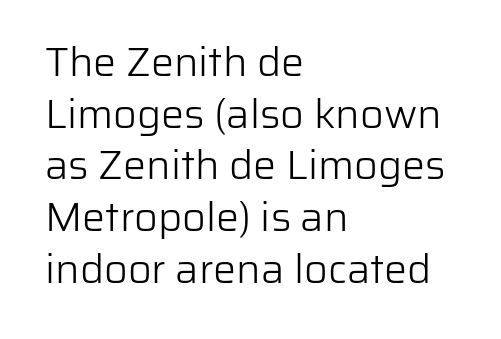
{"serif": "no", "italic": "no", "bold": "no", "weight": "light", "width": "normal", "stroke_contrast": "low", "x_height": "medium", "monospaced": "no", "underline": "no", "align": "left", "line_spacing": "normal", "line_spacing_ratio": 1.26, "letter_spacing": "normal", "letter_spacing_em": 0.0, "glyph_px": 41}
